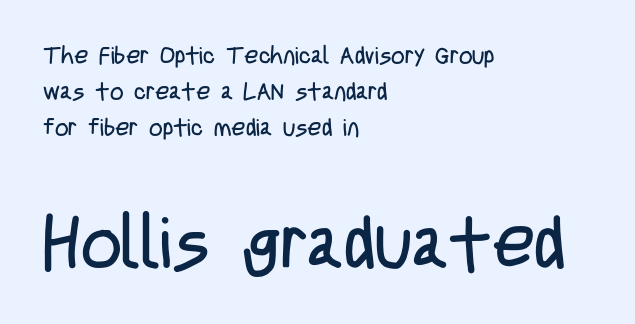
Q: Is the text bold? A: No.
Q: Is the text italic (slanted)? A: No, it is upright.
Q: Is the typeface a serif or a sans-serif typeface? A: Sans-serif.
Q: Is the text underlined? A: No.
Q: How is the paragraph aligned? A: Left-aligned.
Q: Is the spacing between letters normal or unusually wide? A: Normal.
Q: Is the spacing between lines tight, normal or loose? A: Normal.
Q: Which block of text is set in a larger size, the first (top) or the second (bottom)? A: The second (bottom) one.
Q: Width (condensed, normal, or wide)? A: Condensed.
Q: Stroke contrast? A: Low.
Q: x-height? A: Large.
Q: Monospaced? A: No.
